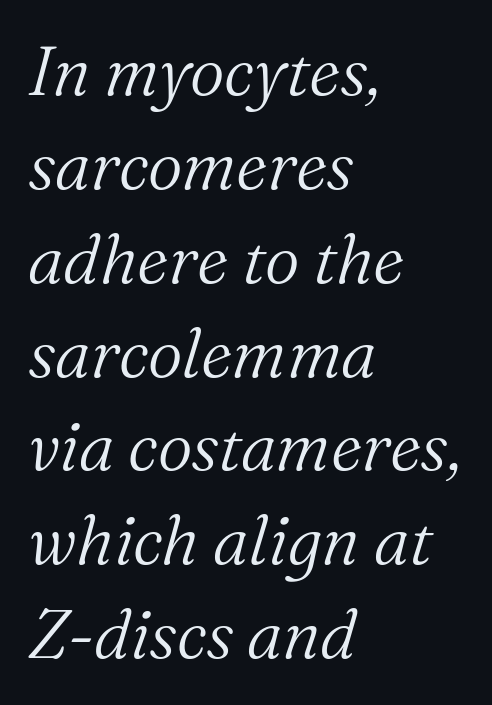
The image shows 68 px light serif type, italic (leaning right); set left-aligned, normal line spacing (1.38x), normal letter spacing, not underlined; medium stroke contrast and a medium x-height.
